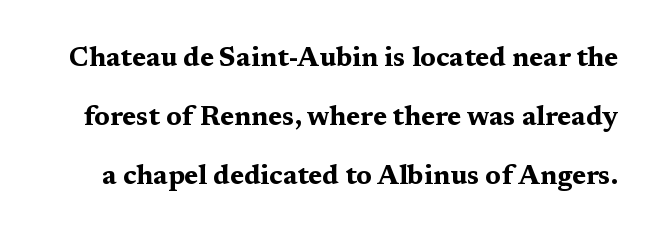
The image shows 27 px bold type, upright; set loose line spacing (2.19x), normal letter spacing, not underlined.
